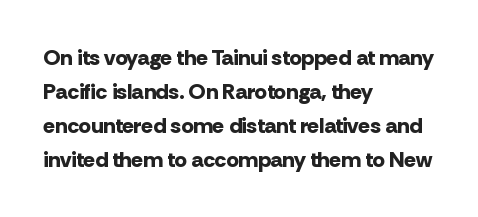
The lettering holds an erect, upright posture throughout. No word sits above an underline. Thick stems and heavy bowls — unmistakably bold. How are the letters spaced? Ordinarily, with no added tracking. Line beginnings align vertically; line endings do not.
